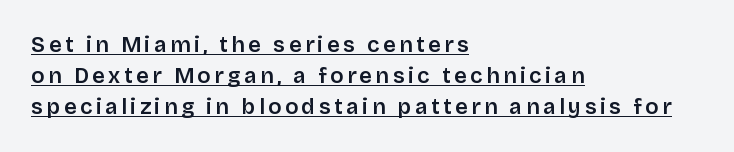
The letters stand straight up with perfectly vertical stems. Every row of glyphs begins at an identical x-position on the left. Check the space under the baseline: a stroke is drawn there. Successive baselines arrive at the customary interval.
